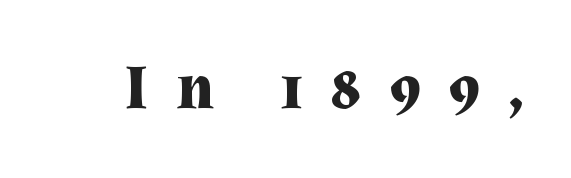
The image shows 64 px bold serif type, upright; set unusually wide letter spacing (+0.43 em), not underlined; medium stroke contrast and a medium x-height.
